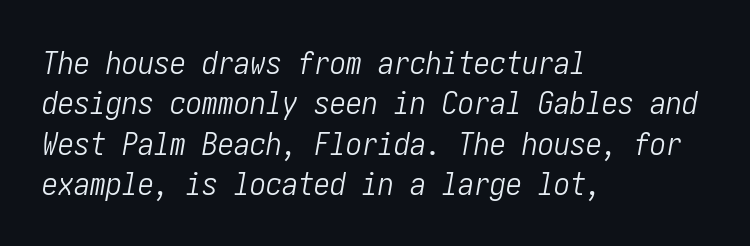
Compared with typical paragraphs, the rows here are spaced about the same. Caption: multi-line text, flush left, ragged right. Tall strokes in this sample are angled rather than plumb. On a weight scale, this lands at 450 or below. The tracking reads as untouched default to a designer's eye.
